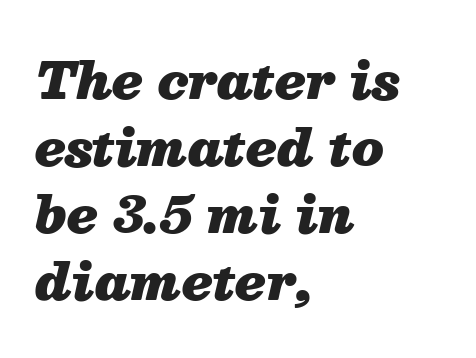
Looks like regular typesetting: each glyph gets only the width it needs. Caption: standard tracking, unaltered. What weight is shown? A full bold with thick strokes. This sample keeps an unexceptional amount of space between lines. Bare-footed words on every line. Italic? Definitely — the glyphs are oblique.
